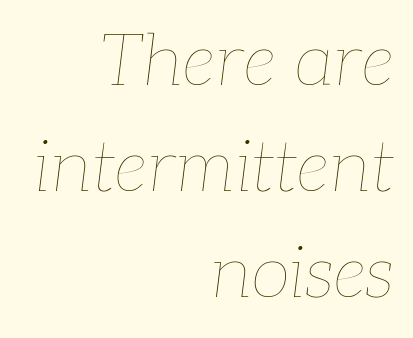
Q: Is the text bold? A: No.
Q: Is the text italic (slanted)? A: Yes, it leans right by about 7 degrees.
Q: Is the text underlined? A: No.
Q: How is the paragraph aligned? A: Right-aligned.
Q: Is the spacing between letters normal or unusually wide? A: Normal.
Q: Is the spacing between lines tight, normal or loose? A: Normal.
Q: Width (condensed, normal, or wide)? A: Normal.
Q: Stroke contrast? A: Low.
Q: x-height? A: Medium.
Q: Monospaced? A: No.
